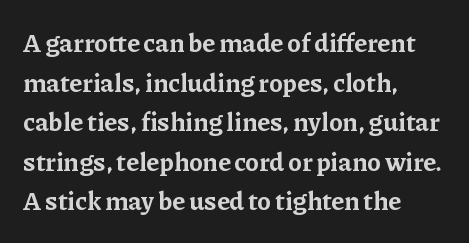
Q: Is the text bold? A: Yes.
Q: Is the text italic (slanted)? A: No, it is upright.
Q: Is the text underlined? A: No.
Q: How is the paragraph aligned? A: Left-aligned.
Q: Is the spacing between letters normal or unusually wide? A: Normal.
Q: Is the spacing between lines tight, normal or loose? A: Normal.
